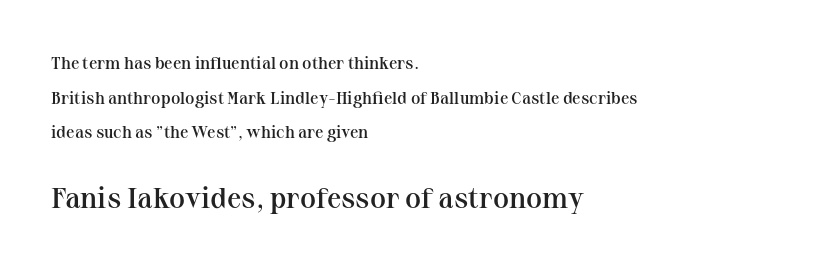
Q: Is the text bold? A: Semi-bold.
Q: Is the text italic (slanted)? A: No, it is upright.
Q: Is the typeface a serif or a sans-serif typeface? A: Serif.
Q: Is the text underlined? A: No.
Q: How is the paragraph aligned? A: Left-aligned.
Q: Is the spacing between letters normal or unusually wide? A: Normal.
Q: Is the spacing between lines tight, normal or loose? A: Loose.
Q: Which block of text is set in a larger size, the first (top) or the second (bottom)? A: The second (bottom) one.
Q: Width (condensed, normal, or wide)? A: Normal.
Q: Stroke contrast? A: Medium.
Q: x-height? A: Medium.
Q: Monospaced? A: No.
